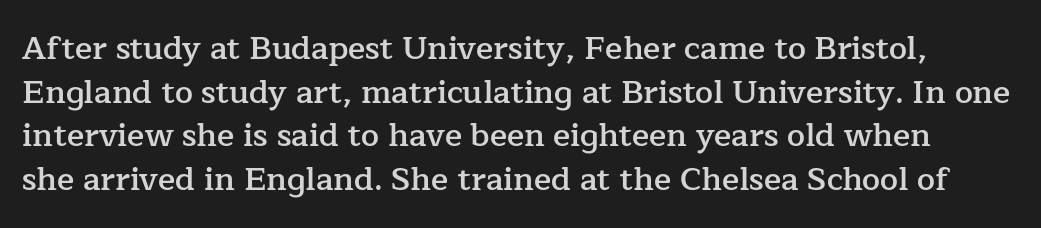
{"serif": "yes", "italic": "no", "bold": "semi", "weight": "semibold", "width": "normal", "stroke_contrast": "low", "x_height": "medium", "monospaced": "no", "underline": "no", "line_spacing": "normal", "line_spacing_ratio": 1.36, "letter_spacing": "normal", "letter_spacing_em": 0.0, "glyph_px": 32}
